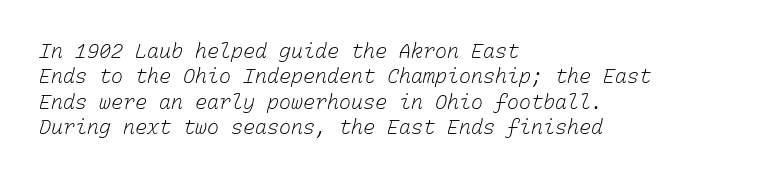
Between one letter and the next there's only the usual sliver of space. Weight: regular or lighter. One glance says typical: line gaps are just what's usual. The paragraph has a hard left edge and a soft right edge.
